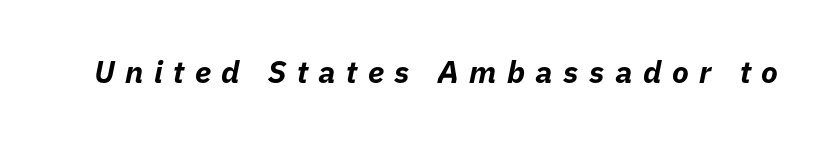
Q: Is the text bold? A: Yes.
Q: Is the text italic (slanted)? A: Yes, it leans right by about 11 degrees.
Q: Is the text underlined? A: No.
Q: Is the spacing between letters normal or unusually wide? A: Unusually wide.
Q: Width (condensed, normal, or wide)? A: Normal.
Q: Stroke contrast? A: Low.
Q: x-height? A: Medium.
Q: Monospaced? A: No.
